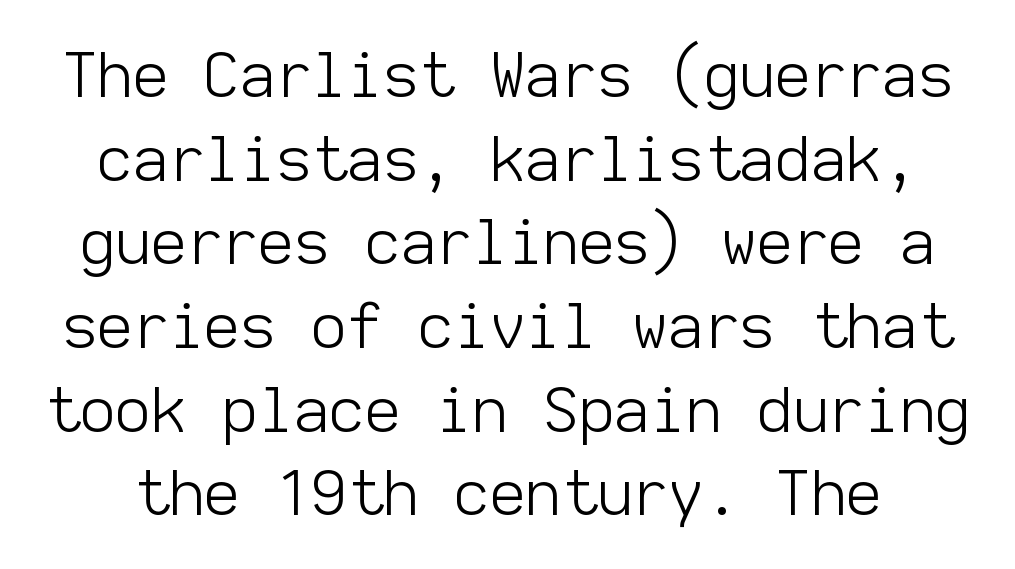
Q: Is the text bold? A: No.
Q: Is the text italic (slanted)? A: No, it is upright.
Q: Is the typeface a serif or a sans-serif typeface? A: Sans-serif.
Q: Is the text underlined? A: No.
Q: Is the spacing between letters normal or unusually wide? A: Normal.
Q: Is the spacing between lines tight, normal or loose? A: Normal.
Q: Width (condensed, normal, or wide)? A: Normal.
Q: Stroke contrast? A: Low.
Q: x-height? A: Medium.
Q: Monospaced? A: Yes.
